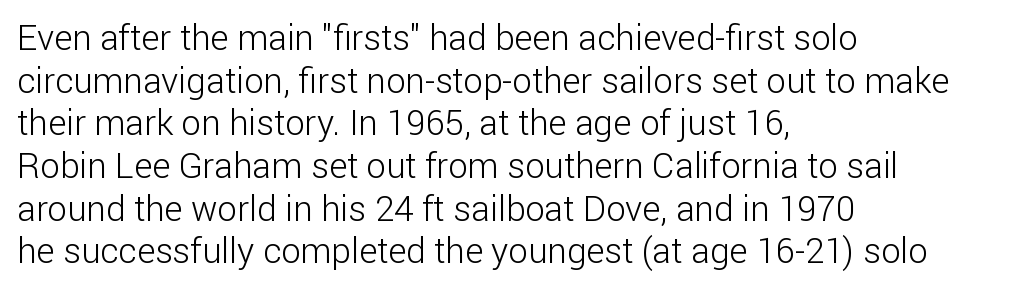
The image shows 35 px light sans-serif type, upright; set left-aligned, line spacing 1.22x, normal letter spacing, not underlined; low stroke contrast and a medium x-height.
